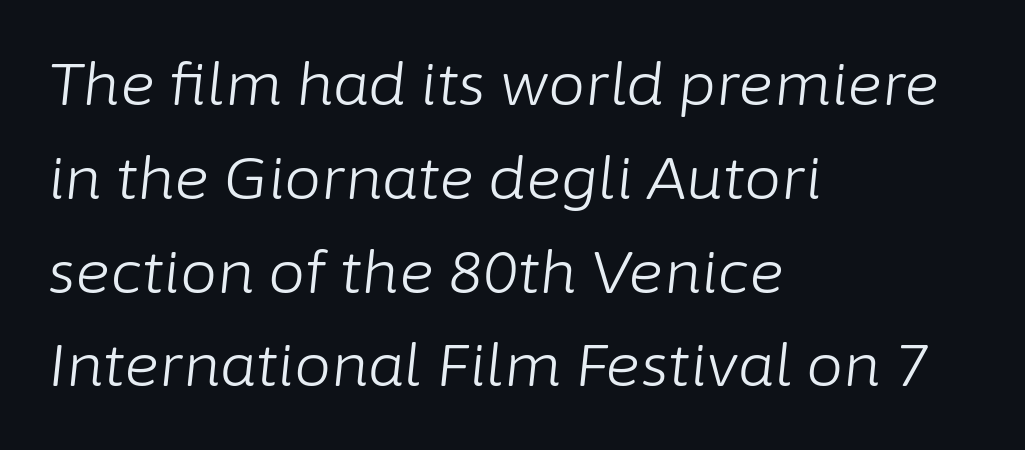
Q: Is the text bold? A: No.
Q: Is the text italic (slanted)? A: Yes, it leans right by about 6 degrees.
Q: Is the text underlined? A: No.
Q: How is the paragraph aligned? A: Left-aligned.
Q: Is the spacing between letters normal or unusually wide? A: Normal.
Q: Is the spacing between lines tight, normal or loose? A: Normal.
Q: Width (condensed, normal, or wide)? A: Normal.
Q: Stroke contrast? A: Low.
Q: x-height? A: Medium.
Q: Monospaced? A: No.
